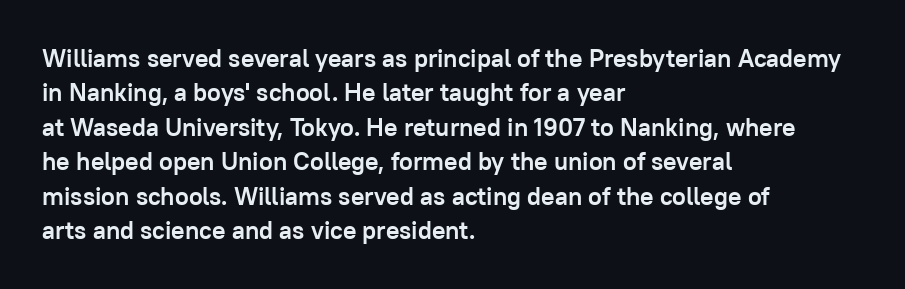
{"italic": "no", "bold": "yes", "underline": "no", "align": "left", "line_spacing": "normal", "line_spacing_ratio": 1.38, "letter_spacing": "normal", "letter_spacing_em": 0.0, "glyph_px": 25}
